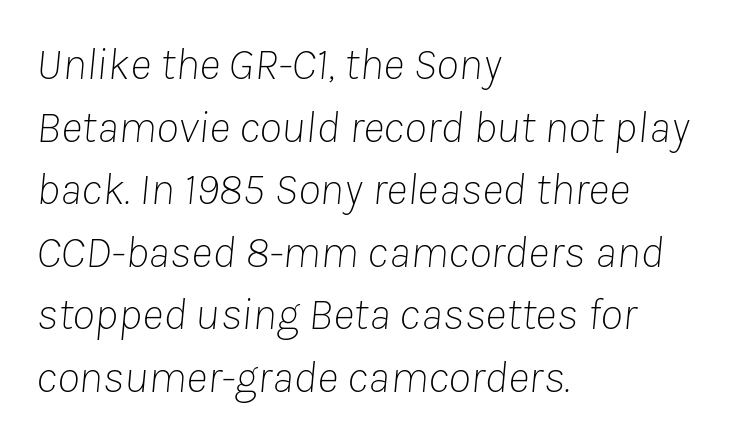
Q: Is the text bold? A: No.
Q: Is the text italic (slanted)? A: Yes, it leans right by about 8 degrees.
Q: Is the text underlined? A: No.
Q: How is the paragraph aligned? A: Left-aligned.
Q: Is the spacing between letters normal or unusually wide? A: Normal.
Q: Is the spacing between lines tight, normal or loose? A: Normal.
Q: Width (condensed, normal, or wide)? A: Normal.
Q: Stroke contrast? A: Low.
Q: x-height? A: Medium.
Q: Monospaced? A: No.
